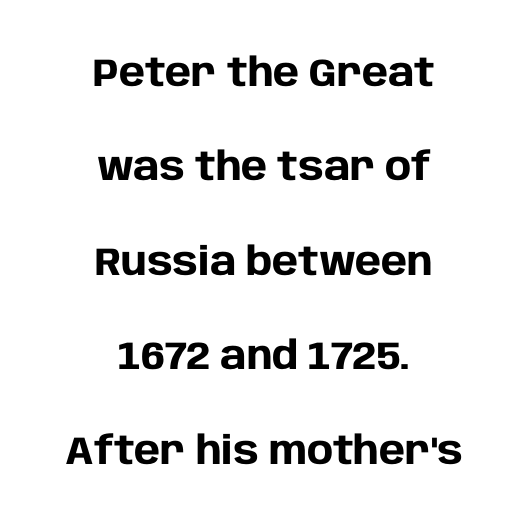
The image shows 39 px heavy sans-serif type, upright; set centered, loose line spacing (2.42x), normal letter spacing, not underlined; low stroke contrast and a large x-height.
